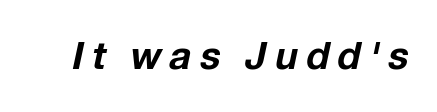
{"italic": "yes", "lean": "right", "slant_degrees": 12, "bold": "yes", "weight": "bold", "width": "normal", "stroke_contrast": "low", "x_height": "medium", "monospaced": "no", "underline": "no", "letter_spacing": "wide", "letter_spacing_em": 0.22, "glyph_px": 38}
